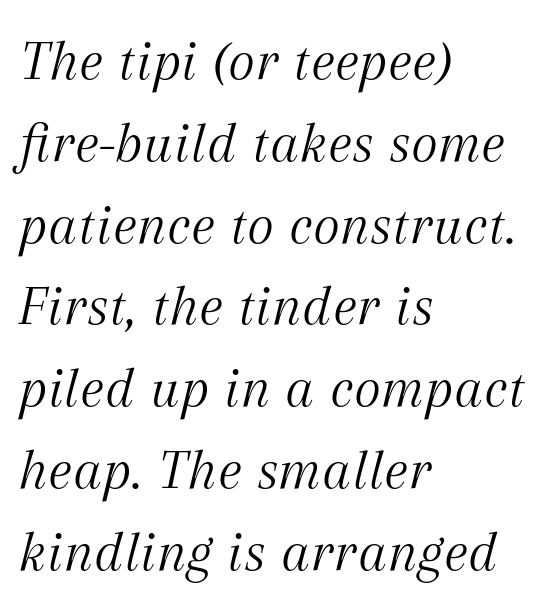
Q: Is the text bold? A: No.
Q: Is the text italic (slanted)? A: Yes, it leans right by about 12 degrees.
Q: Is the typeface a serif or a sans-serif typeface? A: Serif.
Q: Is the text underlined? A: No.
Q: How is the paragraph aligned? A: Left-aligned.
Q: Is the spacing between letters normal or unusually wide? A: Normal.
Q: Is the spacing between lines tight, normal or loose? A: Normal.
Q: Width (condensed, normal, or wide)? A: Normal.
Q: Stroke contrast? A: Medium.
Q: x-height? A: Medium.
Q: Monospaced? A: No.
